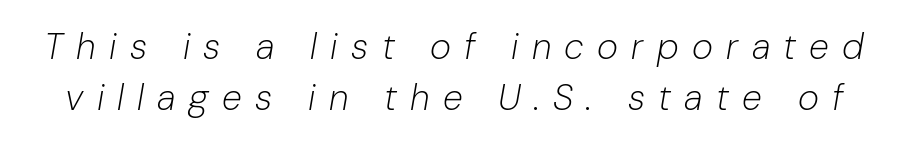
Q: Is the text bold? A: No.
Q: Is the text italic (slanted)? A: Yes, it leans right by about 10 degrees.
Q: Is the text underlined? A: No.
Q: Is the spacing between letters normal or unusually wide? A: Unusually wide.
Q: Is the spacing between lines tight, normal or loose? A: Normal.
Q: Width (condensed, normal, or wide)? A: Normal.
Q: Stroke contrast? A: Low.
Q: x-height? A: Medium.
Q: Monospaced? A: No.
